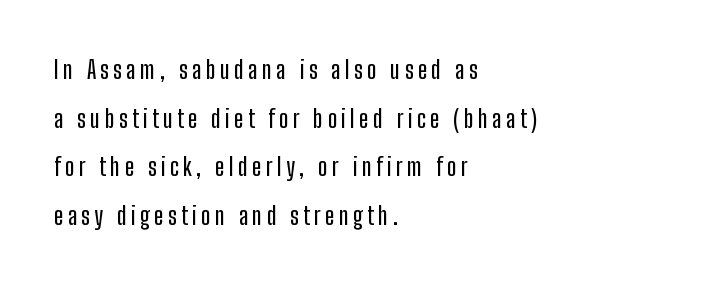
The image shows 25 px text type, upright; set left-aligned, loose line spacing (1.95x), not underlined.
